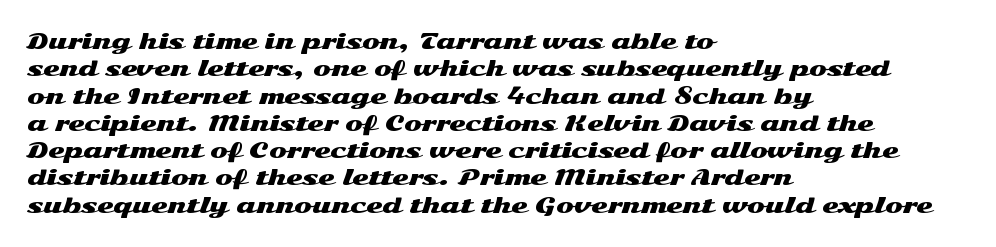
{"underline": "no", "align": "left", "line_spacing": "normal", "line_spacing_ratio": 1.3, "letter_spacing": "normal", "letter_spacing_em": 0.0, "glyph_px": 21}
